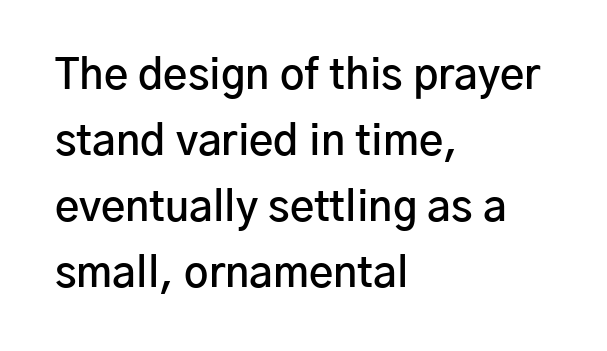
{"serif": "no", "italic": "no", "bold": "semi", "weight": "semibold", "width": "normal", "stroke_contrast": "low", "x_height": "medium", "monospaced": "no", "underline": "no", "align": "left", "line_spacing": "normal", "line_spacing_ratio": 1.57, "letter_spacing": "normal", "letter_spacing_em": 0.0, "glyph_px": 42}
